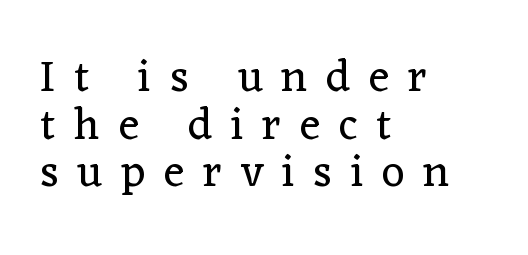
Classification — serif. You can tell it's not italic because the verticals are truly vertical. Spacing verdict: proportional, widths tailored to each character. The baseline area is clear. Weight class: somewhere from thin through regular. The line-height multiplier appears low, near solid setting.
